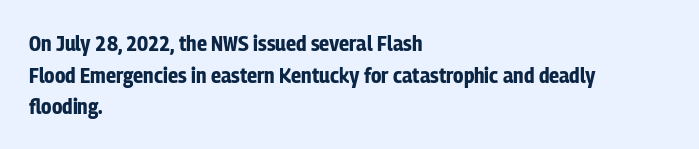
Q: Is the text bold? A: Yes.
Q: Is the text italic (slanted)? A: No, it is upright.
Q: Is the text underlined? A: No.
Q: How is the paragraph aligned? A: Left-aligned.
Q: Is the spacing between letters normal or unusually wide? A: Normal.
Q: Is the spacing between lines tight, normal or loose? A: Normal.
